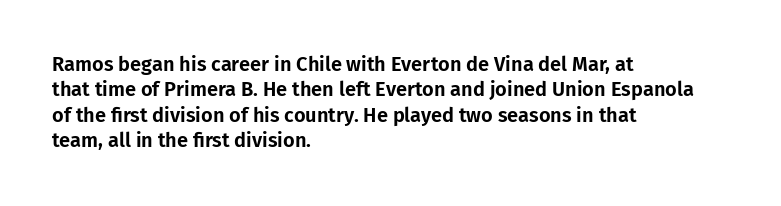
Q: Is the text italic (slanted)? A: No, it is upright.
Q: Is the text underlined? A: No.
Q: How is the paragraph aligned? A: Left-aligned.
Q: Is the spacing between letters normal or unusually wide? A: Normal.
Q: Is the spacing between lines tight, normal or loose? A: Normal.
